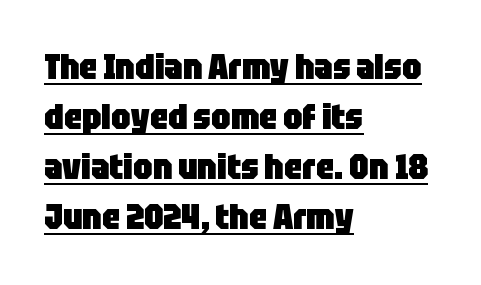
The image shows 35 px heavy, condensed sans-serif type, upright; set left-aligned, normal line spacing (1.43x), normal letter spacing, underlined; low stroke contrast and a large x-height.
